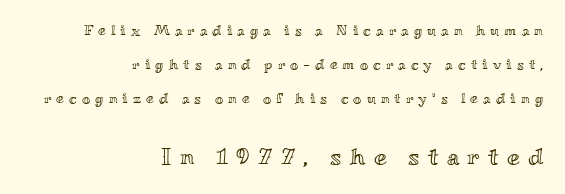
{"italic": "no", "underline": "no", "align": "right", "line_spacing": "loose", "line_spacing_ratio": 2.42, "letter_spacing": "wide", "letter_spacing_em": 0.36, "larger_block": "second", "size_ratio": 1.64, "glyph_px": 23}
